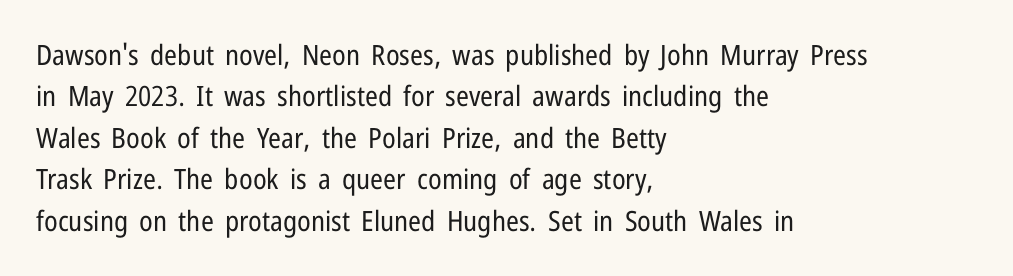
Vertical strokes here are truly vertical. Baseline-to-baseline distance is the conventional proportion of letter height. The letters sit at their default tracking, neither squeezed nor spread. This rendering features lettering with no underline.
